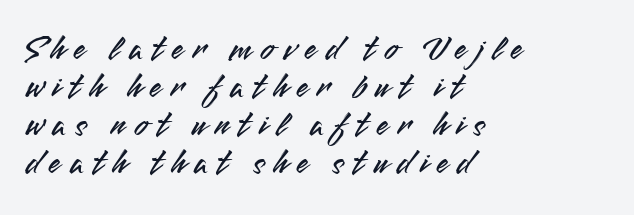
{"serif": "no", "width": "normal", "stroke_contrast": "medium", "x_height": "small", "monospaced": "no", "underline": "no", "align": "left", "line_spacing": "tight", "line_spacing_ratio": 1.09, "letter_spacing": "wide", "letter_spacing_em": 0.25, "glyph_px": 35}
